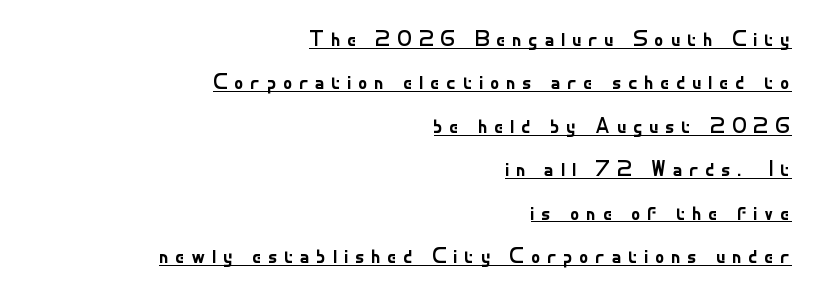
{"italic": "no", "bold": "no", "underline": "yes", "align": "right", "line_spacing_ratio": 1.89, "letter_spacing": "wide", "letter_spacing_em": 0.28, "glyph_px": 23}
